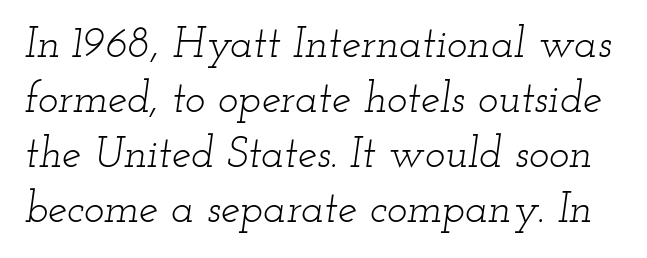
Q: Is the text bold? A: No.
Q: Is the text italic (slanted)? A: Yes, it leans right by about 12 degrees.
Q: Is the typeface a serif or a sans-serif typeface? A: Serif.
Q: Is the text underlined? A: No.
Q: Is the spacing between letters normal or unusually wide? A: Normal.
Q: Is the spacing between lines tight, normal or loose? A: Normal.
Q: Width (condensed, normal, or wide)? A: Wide.
Q: Stroke contrast? A: Low.
Q: x-height? A: Small.
Q: Monospaced? A: No.
